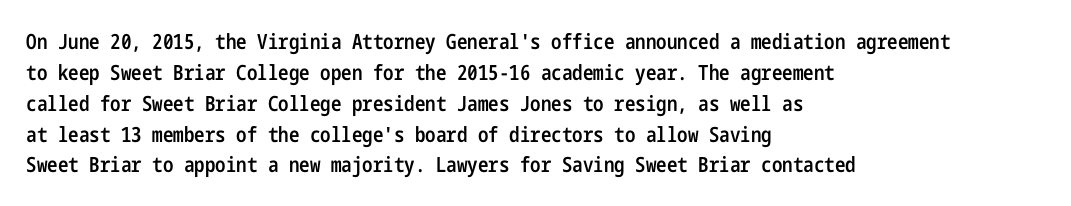
{"italic": "no", "bold": "semi", "underline": "no", "align": "left", "line_spacing": "normal", "line_spacing_ratio": 1.47, "letter_spacing": "normal", "letter_spacing_em": 0.0, "glyph_px": 21}
